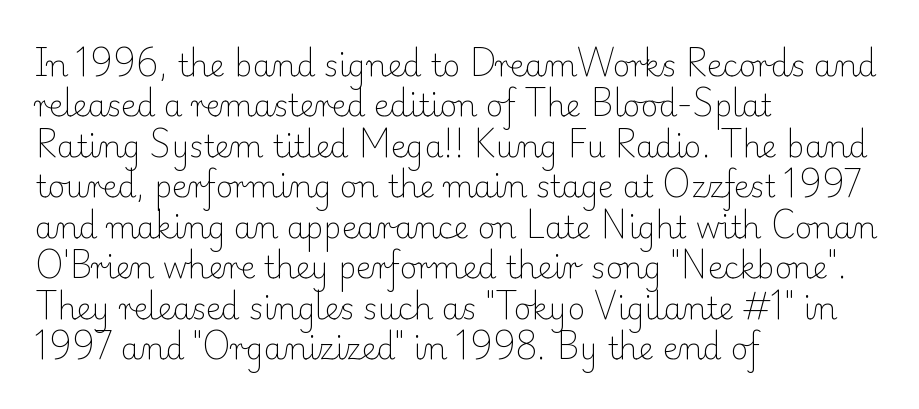
Q: Is the text bold? A: No.
Q: Is the text italic (slanted)? A: No, it is upright.
Q: Is the typeface a serif or a sans-serif typeface? A: Serif.
Q: Is the text underlined? A: No.
Q: How is the paragraph aligned? A: Left-aligned.
Q: Is the spacing between letters normal or unusually wide? A: Normal.
Q: Is the spacing between lines tight, normal or loose? A: Normal.
Q: Width (condensed, normal, or wide)? A: Normal.
Q: Stroke contrast? A: Low.
Q: x-height? A: Small.
Q: Monospaced? A: No.
